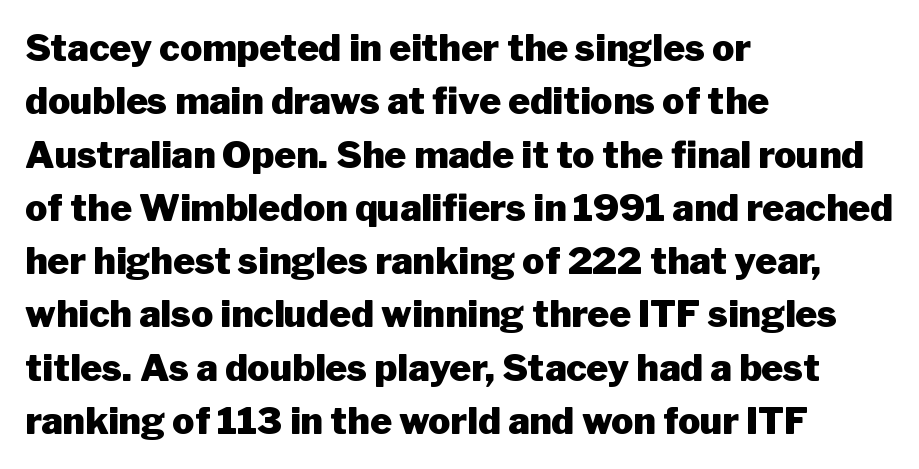
{"serif": "no", "italic": "no", "bold": "yes", "weight": "heavy", "width": "normal", "stroke_contrast": "low", "x_height": "medium", "monospaced": "no", "underline": "no", "align": "left", "line_spacing": "normal", "line_spacing_ratio": 1.44, "letter_spacing": "normal", "letter_spacing_em": 0.0, "glyph_px": 37}
